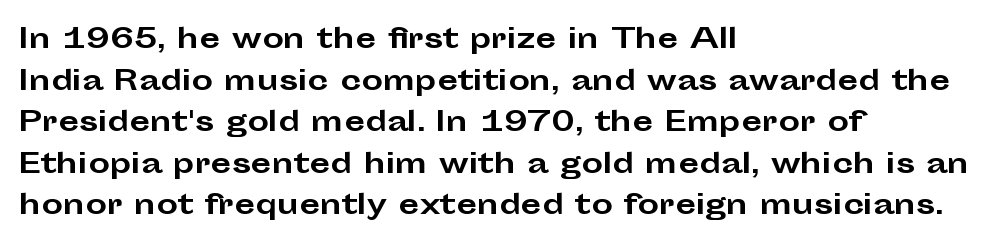
The image shows 27 px bold type, upright; set left-aligned, normal line spacing (1.54x), normal letter spacing, not underlined.
